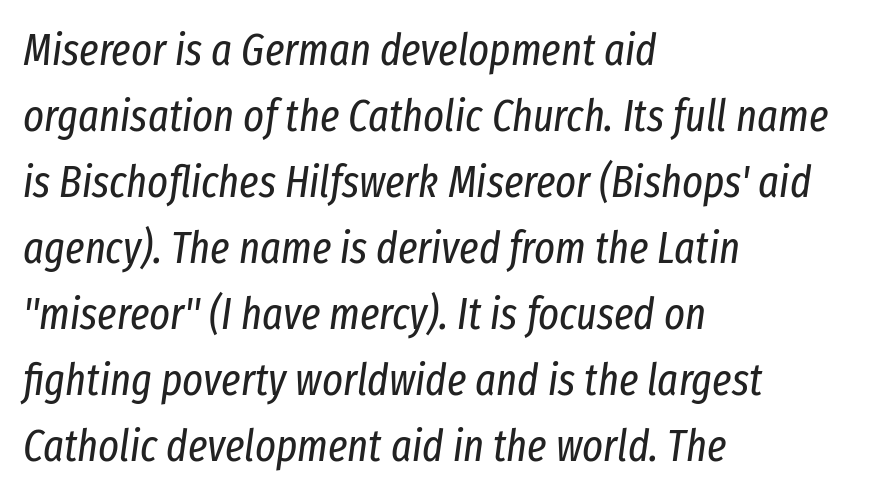
{"italic": "yes", "lean": "right", "slant_degrees": 8, "bold": "no", "weight": "regular", "width": "condensed", "stroke_contrast": "low", "x_height": "medium", "monospaced": "no", "underline": "no", "align": "left", "line_spacing": "normal", "line_spacing_ratio": 1.5, "letter_spacing": "normal", "letter_spacing_em": 0.0, "glyph_px": 44}
